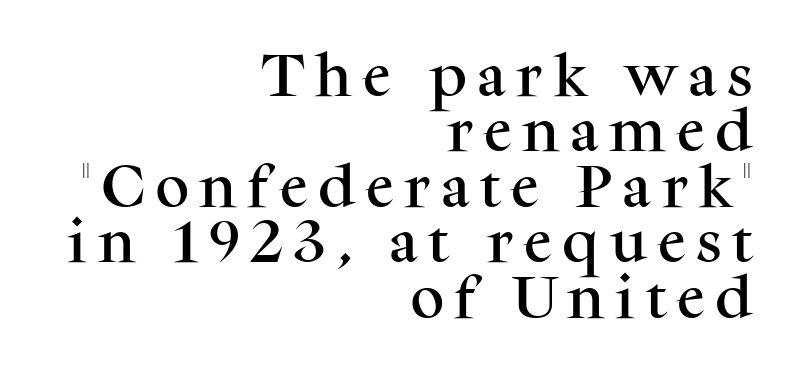
The image shows 47 px serif type, upright; set right-aligned, line spacing 1.18x, unusually wide letter spacing (+0.23 em), not underlined; medium stroke contrast and a medium x-height.
